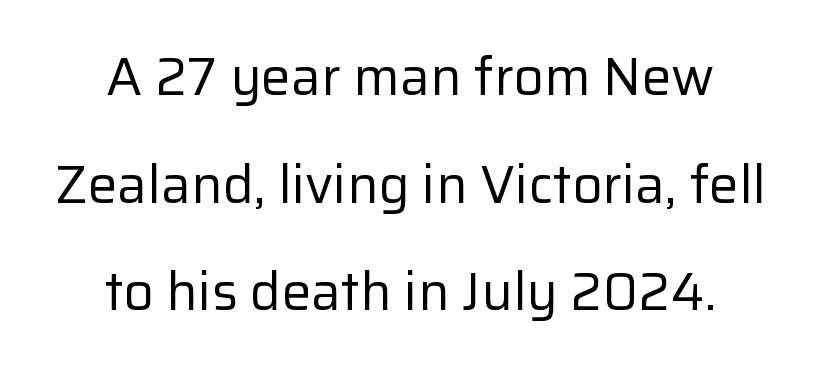
Q: Is the text bold? A: No.
Q: Is the text italic (slanted)? A: No, it is upright.
Q: Is the typeface a serif or a sans-serif typeface? A: Sans-serif.
Q: Is the text underlined? A: No.
Q: How is the paragraph aligned? A: Centered.
Q: Is the spacing between letters normal or unusually wide? A: Normal.
Q: Is the spacing between lines tight, normal or loose? A: Loose.
Q: Width (condensed, normal, or wide)? A: Normal.
Q: Stroke contrast? A: Low.
Q: x-height? A: Medium.
Q: Monospaced? A: No.
